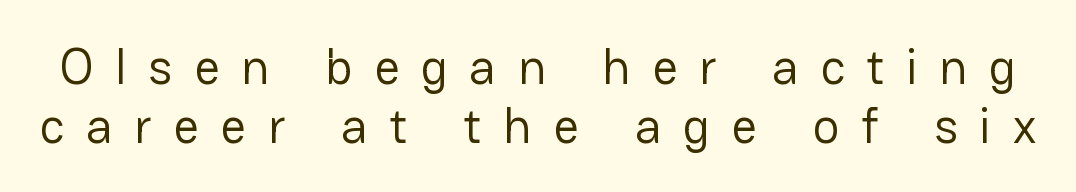
{"serif": "no", "italic": "no", "bold": "no", "weight": "regular", "width": "normal", "stroke_contrast": "low", "x_height": "medium", "monospaced": "no", "underline": "no", "line_spacing_ratio": 1.18, "letter_spacing": "wide", "letter_spacing_em": 0.43, "glyph_px": 50}
